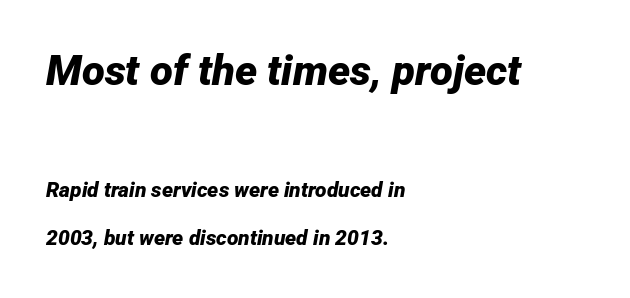
{"italic": "yes", "lean": "right", "slant_degrees": 12, "bold": "yes", "weight": "bold", "width": "normal", "stroke_contrast": "low", "x_height": "medium", "monospaced": "no", "underline": "no", "align": "left", "line_spacing": "loose", "line_spacing_ratio": 2.31, "letter_spacing": "normal", "letter_spacing_em": 0.0, "larger_block": "first", "size_ratio": 2.0, "glyph_px": 42}
